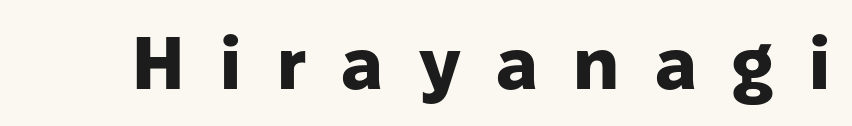
Caption: expanded tracking, letters set apart. Examine the stroke ends and you'll find no serifs. A typesetter would call this proportional, since set widths differ per character. The glyphs have the mass of a bold cut. The specimen reads as upright at a glance. The string is rendered with underlining switched off.
